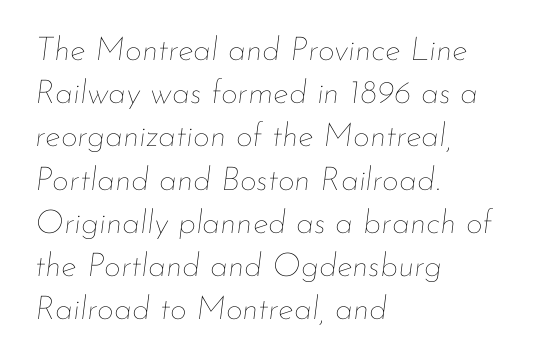
Q: Is the text bold? A: No.
Q: Is the text italic (slanted)? A: Yes, it leans right by about 7 degrees.
Q: Is the text underlined? A: No.
Q: How is the paragraph aligned? A: Left-aligned.
Q: Is the spacing between letters normal or unusually wide? A: Normal.
Q: Is the spacing between lines tight, normal or loose? A: Normal.
Q: Width (condensed, normal, or wide)? A: Normal.
Q: Stroke contrast? A: Low.
Q: x-height? A: Small.
Q: Monospaced? A: No.
